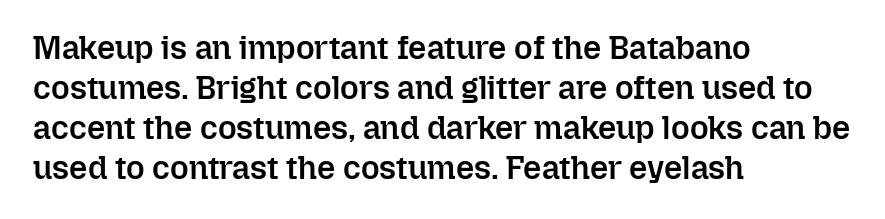
What's the leading like? Ordinary, nothing unusual. Reading down the block, your eye returns to a fixed left position each line. Each row of text sits above clean, open space. Slightly chunky letters — semibold, I'd say, not full bold. Designer's note — italics off, roman on. Words appear dense and cohesive because spacing is normal.
